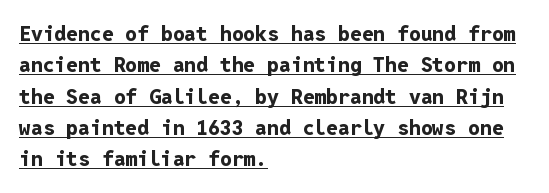
Casual observation: everything's shoved over to the left. Style check: upright. Whoever set this chose a conventional vertical rhythm. Typographic density is high because the face is bold.
